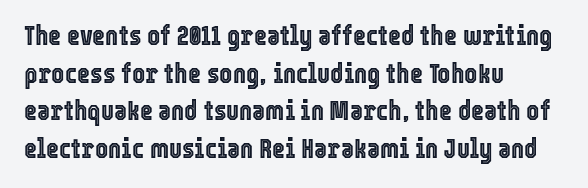
Q: Is the text italic (slanted)? A: No, it is upright.
Q: Is the text underlined? A: No.
Q: How is the paragraph aligned? A: Left-aligned.
Q: Is the spacing between letters normal or unusually wide? A: Normal.
Q: Is the spacing between lines tight, normal or loose? A: Normal.
Q: Width (condensed, normal, or wide)? A: Condensed.
Q: x-height? A: Medium.
Q: Monospaced? A: No.
